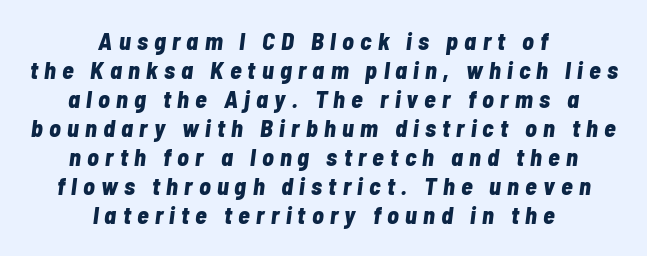
The image shows 24 px bold type, italic (leaning right); set centered, line spacing 1.21x, unusually wide letter spacing (+0.26 em), not underlined.
